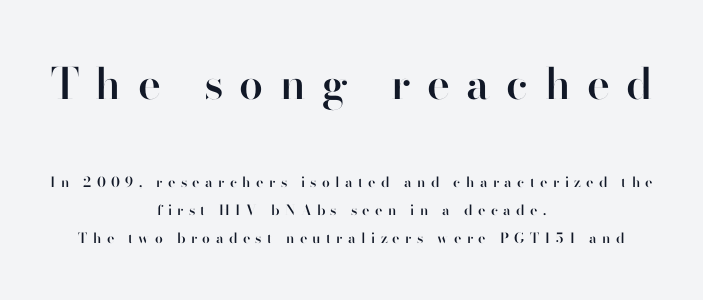
{"serif": "no", "italic": "no", "bold": "semi", "weight": "semibold", "width": "normal", "stroke_contrast": "high", "x_height": "small", "monospaced": "no", "underline": "no", "align": "center", "line_spacing": "loose", "line_spacing_ratio": 2.01, "letter_spacing": "wide", "letter_spacing_em": 0.38, "larger_block": "first", "size_ratio": 3.07, "glyph_px": 43}
